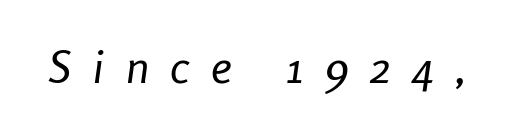
Q: Is the text bold? A: No.
Q: Is the text italic (slanted)? A: Yes, it leans right by about 8 degrees.
Q: Is the text underlined? A: No.
Q: Is the spacing between letters normal or unusually wide? A: Unusually wide.
Q: Width (condensed, normal, or wide)? A: Condensed.
Q: Stroke contrast? A: Low.
Q: x-height? A: Medium.
Q: Monospaced? A: No.
